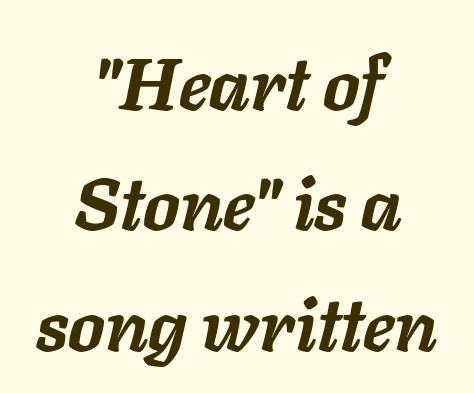
Q: Is the text bold? A: Yes.
Q: Is the text italic (slanted)? A: Yes, it leans right by about 11 degrees.
Q: Is the text underlined? A: No.
Q: How is the paragraph aligned? A: Centered.
Q: Is the spacing between letters normal or unusually wide? A: Normal.
Q: Is the spacing between lines tight, normal or loose? A: Normal.
Q: Width (condensed, normal, or wide)? A: Normal.
Q: Stroke contrast? A: Low.
Q: x-height? A: Medium.
Q: Monospaced? A: No.
